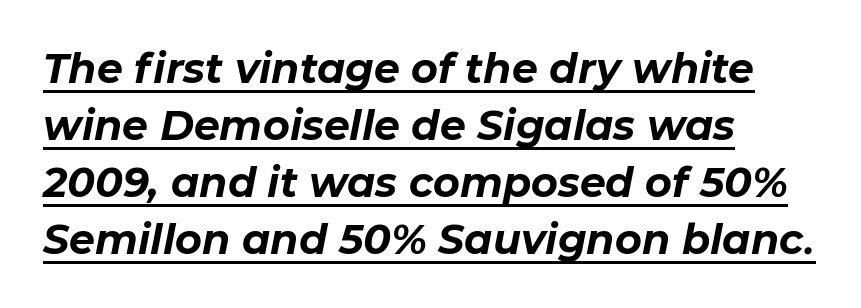
The image shows 41 px bold type, italic (leaning right); set left-aligned, normal line spacing (1.39x), normal letter spacing, underlined; low stroke contrast and a medium x-height.
